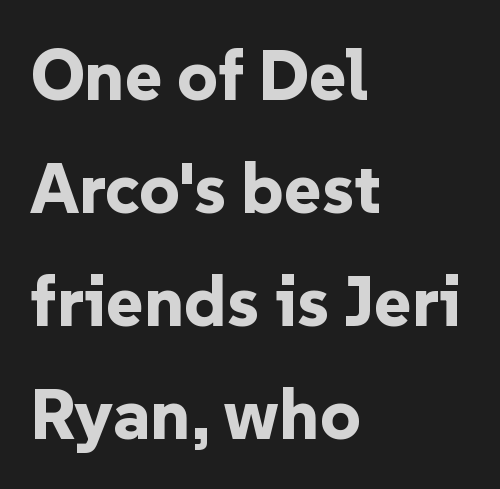
Q: Is the text bold? A: Yes.
Q: Is the text italic (slanted)? A: No, it is upright.
Q: Is the typeface a serif or a sans-serif typeface? A: Sans-serif.
Q: Is the text underlined? A: No.
Q: How is the paragraph aligned? A: Left-aligned.
Q: Is the spacing between letters normal or unusually wide? A: Normal.
Q: Is the spacing between lines tight, normal or loose? A: Normal.
Q: Width (condensed, normal, or wide)? A: Normal.
Q: Stroke contrast? A: Low.
Q: x-height? A: Medium.
Q: Monospaced? A: No.
